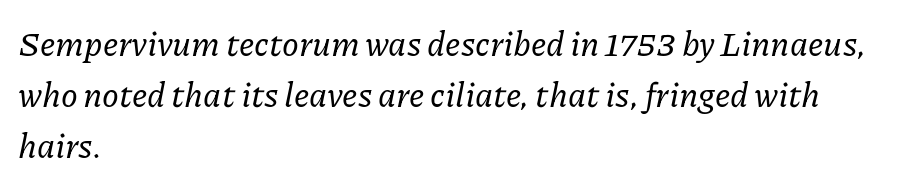
The image shows 34 px serif type, italic (leaning right); set left-aligned, normal line spacing (1.5x), normal letter spacing, not underlined; low stroke contrast and a medium x-height.
